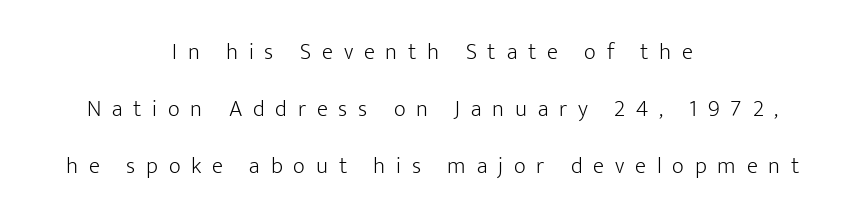
Short and long lines alike share a common midpoint. The letters stand upright; this is a roman face. The letters look calm and open, with moderate or lighter stems. These lines stand farther apart than default settings would place them. Rule under the text: the space is simply empty.
